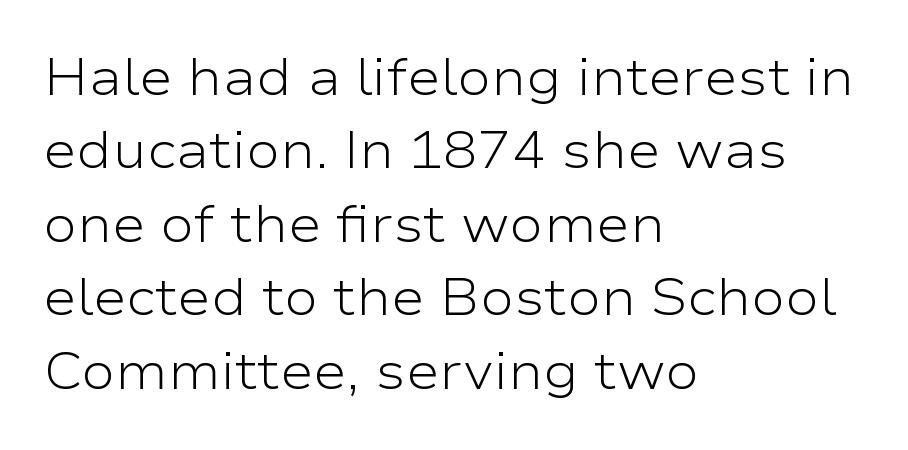
Q: Is the text bold? A: No.
Q: Is the text italic (slanted)? A: No, it is upright.
Q: Is the typeface a serif or a sans-serif typeface? A: Sans-serif.
Q: Is the text underlined? A: No.
Q: How is the paragraph aligned? A: Left-aligned.
Q: Is the spacing between letters normal or unusually wide? A: Normal.
Q: Is the spacing between lines tight, normal or loose? A: Normal.
Q: Width (condensed, normal, or wide)? A: Wide.
Q: Stroke contrast? A: Low.
Q: x-height? A: Medium.
Q: Monospaced? A: No.
